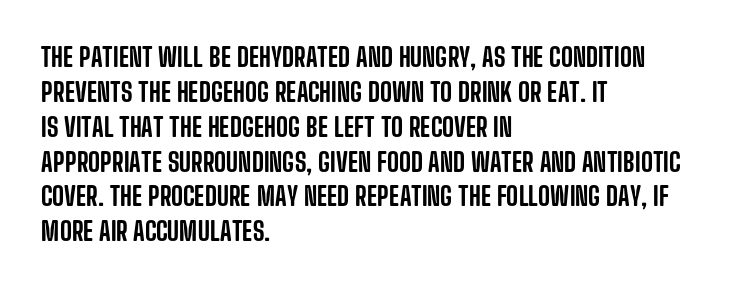
The image shows 26 px text type, upright; set left-aligned, normal line spacing (1.34x), normal letter spacing, not underlined.
